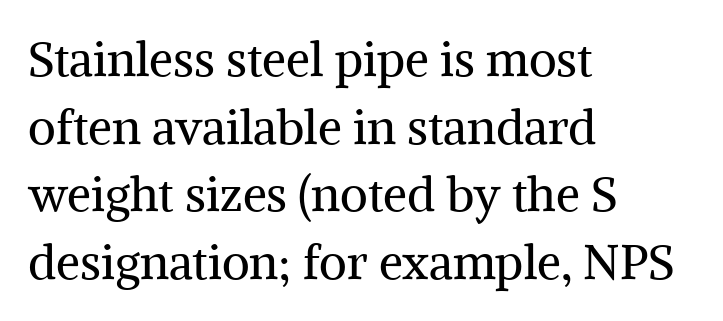
Q: Is the text bold? A: No.
Q: Is the text italic (slanted)? A: No, it is upright.
Q: Is the typeface a serif or a sans-serif typeface? A: Serif.
Q: Is the text underlined? A: No.
Q: How is the paragraph aligned? A: Left-aligned.
Q: Is the spacing between letters normal or unusually wide? A: Normal.
Q: Is the spacing between lines tight, normal or loose? A: Normal.
Q: Width (condensed, normal, or wide)? A: Normal.
Q: Stroke contrast? A: Medium.
Q: x-height? A: Medium.
Q: Monospaced? A: No.
